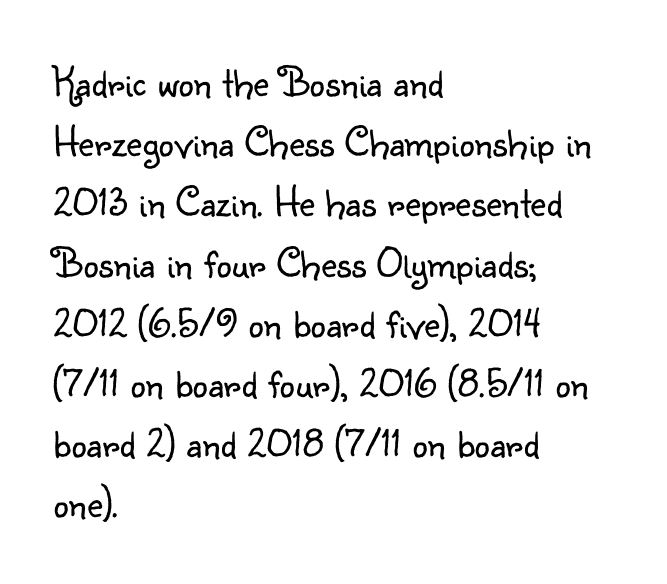
Q: Is the text bold? A: No.
Q: Is the text italic (slanted)? A: No, it is upright.
Q: Is the typeface a serif or a sans-serif typeface? A: Sans-serif.
Q: Is the text underlined? A: No.
Q: How is the paragraph aligned? A: Left-aligned.
Q: Is the spacing between letters normal or unusually wide? A: Normal.
Q: Is the spacing between lines tight, normal or loose? A: Normal.
Q: Width (condensed, normal, or wide)? A: Normal.
Q: Stroke contrast? A: Low.
Q: x-height? A: Small.
Q: Monospaced? A: No.
